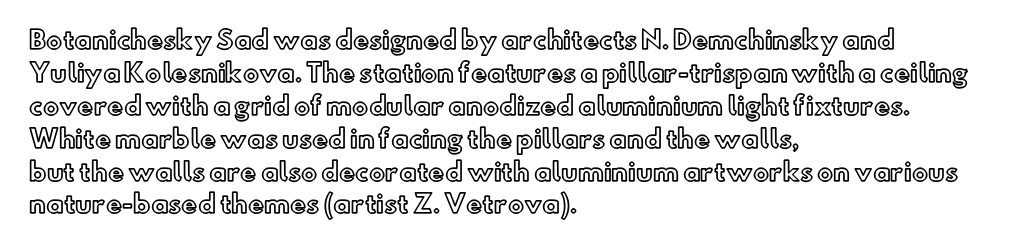
The type sits square on the baseline with zero lean. Students, observe: this is what conventionally led text looks like. Notice how the passage keeps a crisp vertical edge on the left only. Lines of text with bare space underneath.
